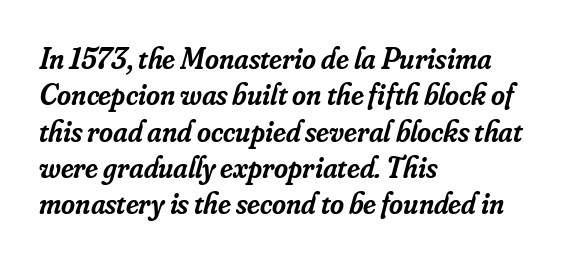
The paragraph shown leans on its left margin. Are there feet on the stems? There are — it's a serif. On the weight axis this lands at semibold, roughly 600. Proportional: the letters do not fall into vertical columns.
